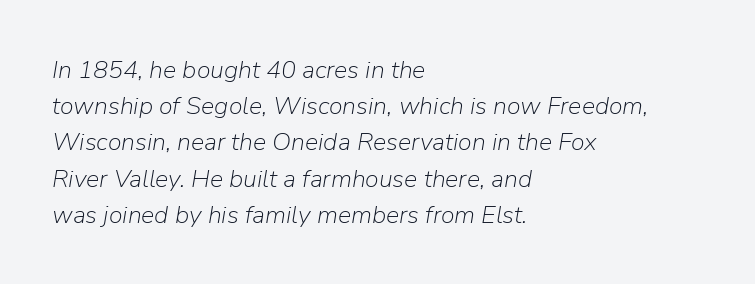
{"italic": "yes", "lean": "right", "slant_degrees": 9, "bold": "no", "underline": "no", "align": "left", "line_spacing": "normal", "line_spacing_ratio": 1.45, "letter_spacing": "normal", "letter_spacing_em": 0.0, "glyph_px": 25}
